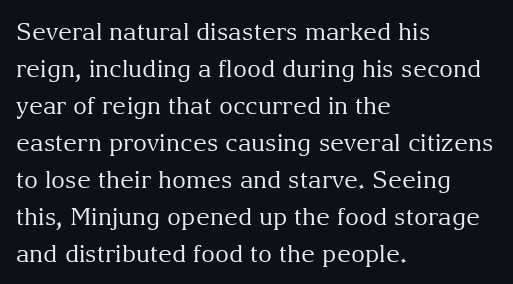
Vertical strokes here are truly vertical. Every row of glyphs begins at an identical x-position on the left. Between one letter and the next there's only the usual sliver of space. Only glyphs here, with clear space below each row.
